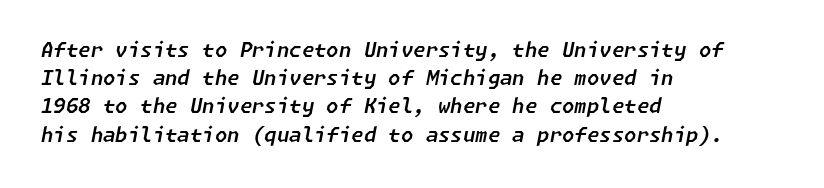
The image shows 20 px text type, italic (leaning right); set left-aligned, normal line spacing (1.41x), normal letter spacing, not underlined.
